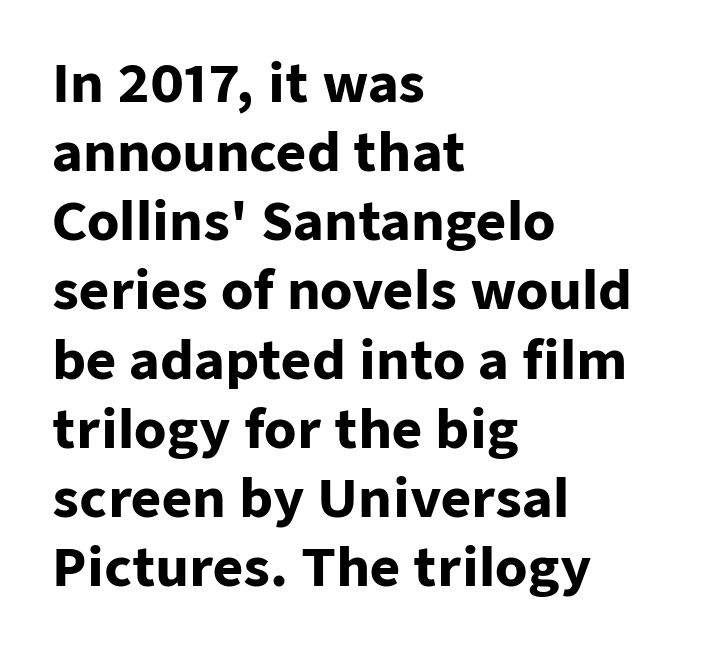
The image shows 52 px heavy sans-serif type, upright; set left-aligned, normal line spacing (1.33x), normal letter spacing, not underlined; low stroke contrast and a medium x-height.
